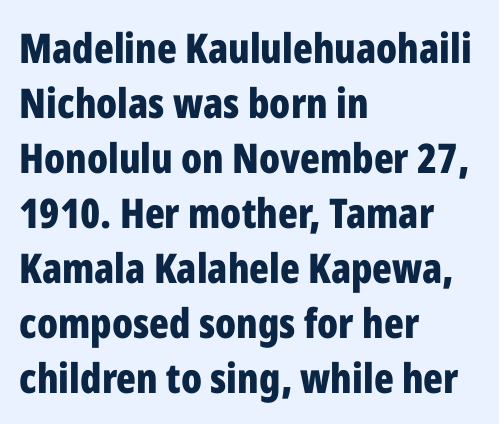
Q: Is the text bold? A: Yes.
Q: Is the text italic (slanted)? A: No, it is upright.
Q: Is the typeface a serif or a sans-serif typeface? A: Sans-serif.
Q: Is the text underlined? A: No.
Q: How is the paragraph aligned? A: Left-aligned.
Q: Is the spacing between letters normal or unusually wide? A: Normal.
Q: Is the spacing between lines tight, normal or loose? A: Normal.
Q: Width (condensed, normal, or wide)? A: Condensed.
Q: Stroke contrast? A: Low.
Q: x-height? A: Medium.
Q: Monospaced? A: No.
